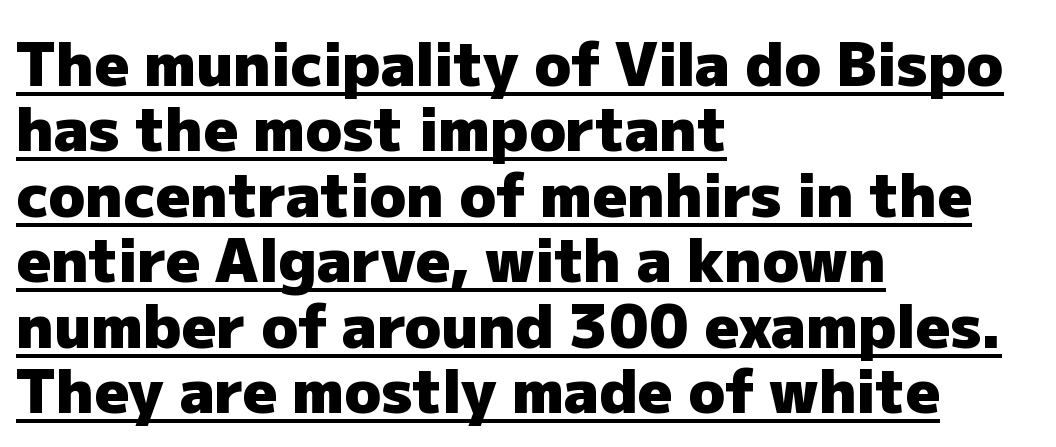
The image shows 60 px heavy sans-serif type, upright; set left-aligned, tight line spacing (1.09x), normal letter spacing, underlined; low stroke contrast and a medium x-height.
